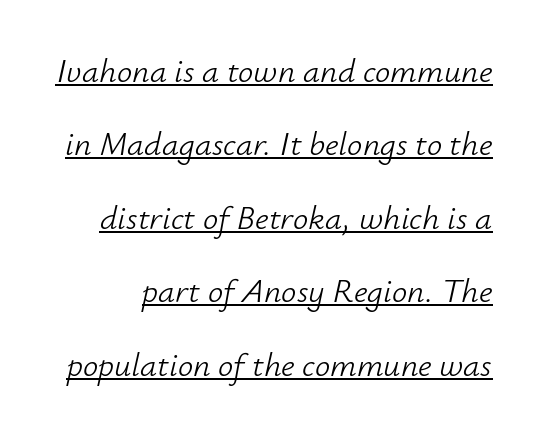
Q: Is the text bold? A: No.
Q: Is the text italic (slanted)? A: Yes, it leans right by about 12 degrees.
Q: Is the text underlined? A: Yes.
Q: Is the spacing between letters normal or unusually wide? A: Normal.
Q: Is the spacing between lines tight, normal or loose? A: Loose.
Q: Width (condensed, normal, or wide)? A: Normal.
Q: Stroke contrast? A: Low.
Q: x-height? A: Small.
Q: Monospaced? A: No.
